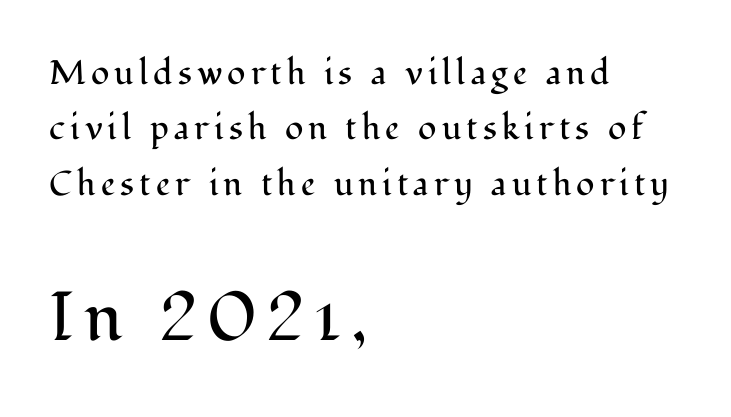
The image shows 69 px regular-weight serif type, upright; set left-aligned, normal line spacing (1.63x), not underlined; the second (bottom) block is 2.03x larger; medium stroke contrast and a medium x-height.
